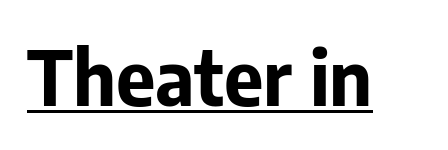
The passage shown is underscored from start to finish. Spacing verdict: proportional, widths tailored to each character. Designer's note — italics off, roman on. The horizontal fit of the characters is conventional and even. You'd pick this weight for a headline — it's a proper bold.
